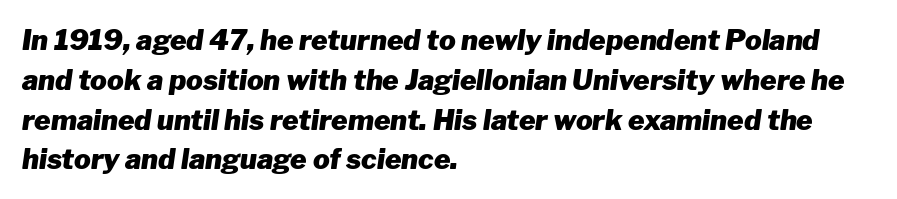
Q: Is the text bold? A: Yes.
Q: Is the text italic (slanted)? A: Yes, it leans right by about 8 degrees.
Q: Is the text underlined? A: No.
Q: How is the paragraph aligned? A: Left-aligned.
Q: Is the spacing between letters normal or unusually wide? A: Normal.
Q: Is the spacing between lines tight, normal or loose? A: Normal.
Q: Width (condensed, normal, or wide)? A: Normal.
Q: Stroke contrast? A: Low.
Q: x-height? A: Medium.
Q: Monospaced? A: No.
